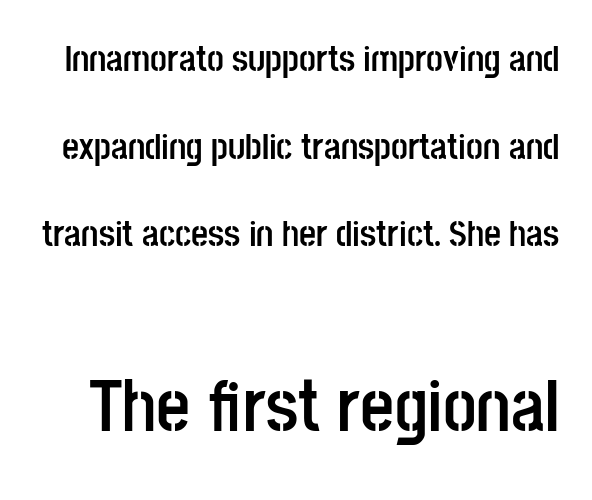
{"serif": "no", "italic": "no", "bold": "yes", "weight": "semibold", "width": "condensed", "stroke_contrast": "low", "x_height": "large", "monospaced": "no", "underline": "no", "line_spacing": "loose", "line_spacing_ratio": 2.37, "letter_spacing": "normal", "letter_spacing_em": 0.0, "larger_block": "second", "size_ratio": 2.0, "glyph_px": 74}
